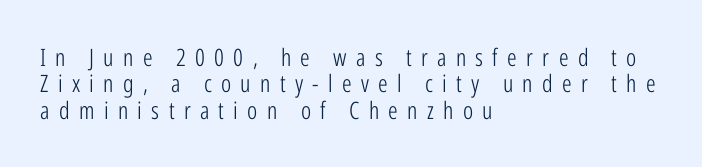
The image shows 24 px text type, upright; set left-aligned, tight line spacing (1.1x), unusually wide letter spacing (+0.39 em), not underlined.
